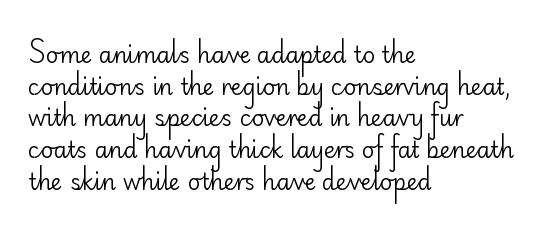
Ordinary non-slanted type is in use. Whoever set this chose a conventional vertical rhythm. Nothing unusual about the tracking: characters are spaced as the font intends. Every row of glyphs begins at an identical x-position on the left.
